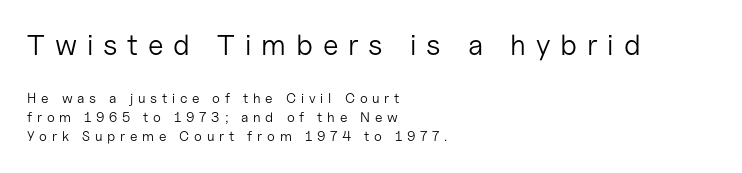
{"serif": "no", "italic": "no", "bold": "no", "weight": "light", "width": "normal", "stroke_contrast": "low", "x_height": "medium", "monospaced": "no", "underline": "no", "align": "left", "line_spacing": "normal", "line_spacing_ratio": 1.35, "letter_spacing": "wide", "letter_spacing_em": 0.34, "larger_block": "first", "size_ratio": 2.07, "glyph_px": 29}
